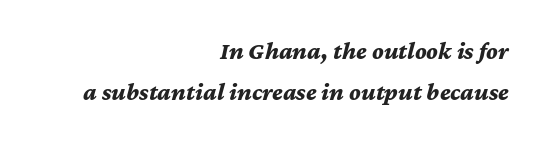
The image shows 25 px bold type, italic (leaning right); set right-aligned, normal line spacing (1.63x), normal letter spacing, not underlined.
